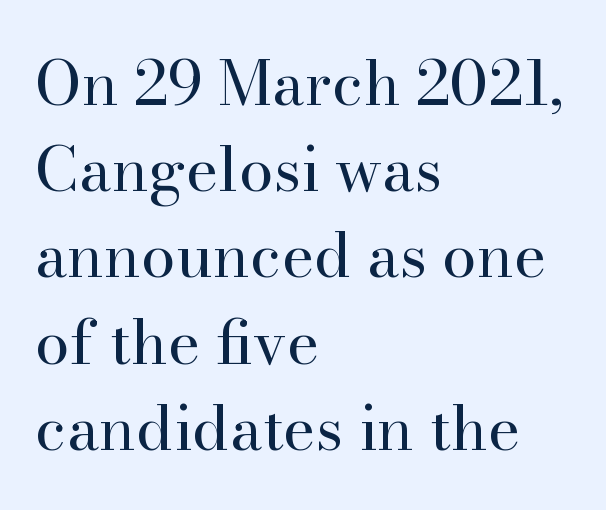
Q: Is the text bold? A: No.
Q: Is the text italic (slanted)? A: No, it is upright.
Q: Is the typeface a serif or a sans-serif typeface? A: Serif.
Q: Is the text underlined? A: No.
Q: How is the paragraph aligned? A: Left-aligned.
Q: Is the spacing between letters normal or unusually wide? A: Normal.
Q: Is the spacing between lines tight, normal or loose? A: Normal.
Q: Width (condensed, normal, or wide)? A: Normal.
Q: Stroke contrast? A: High.
Q: x-height? A: Small.
Q: Monospaced? A: No.
